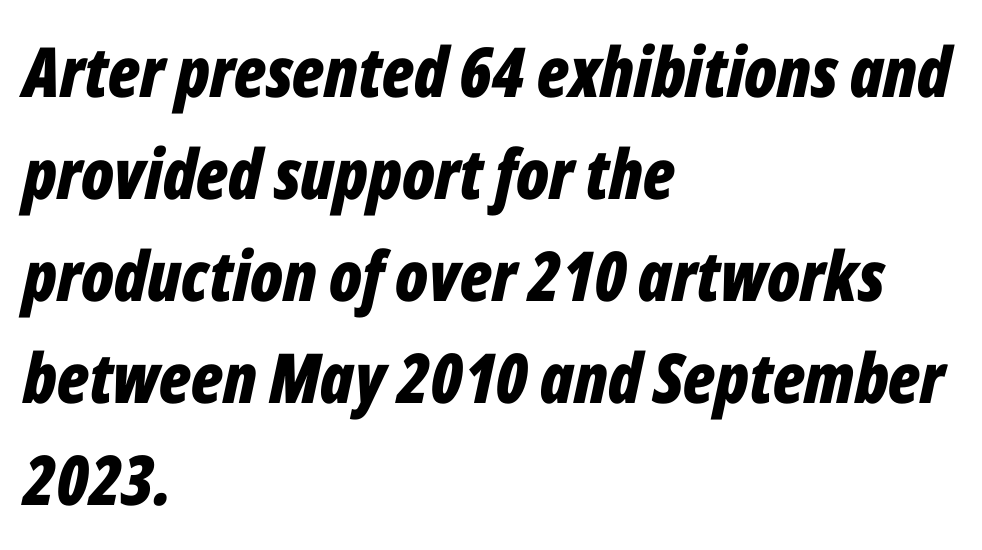
Anything drawn beneath the words? Only blank space. A typesetter would call this zero additional tracking. Spacing verdict: proportional, widths tailored to each character. The block of text has a typical density, with ordinary space between rows. What weight is shown? A full bold with thick strokes. Alignment: flush left.
